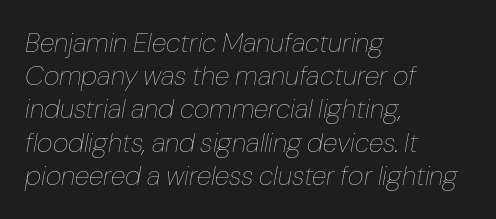
The image shows 27 px text type, italic (leaning right); set left-aligned, line spacing 1.23x, normal letter spacing, not underlined.
